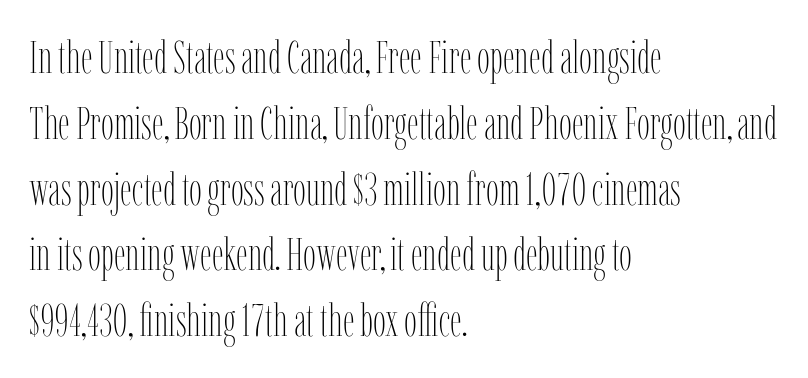
Q: Is the text bold? A: No.
Q: Is the text italic (slanted)? A: No, it is upright.
Q: Is the text underlined? A: No.
Q: How is the paragraph aligned? A: Left-aligned.
Q: Is the spacing between letters normal or unusually wide? A: Normal.
Q: Is the spacing between lines tight, normal or loose? A: Normal.
Q: Width (condensed, normal, or wide)? A: Condensed.
Q: Stroke contrast? A: Low.
Q: x-height? A: Medium.
Q: Monospaced? A: No.
